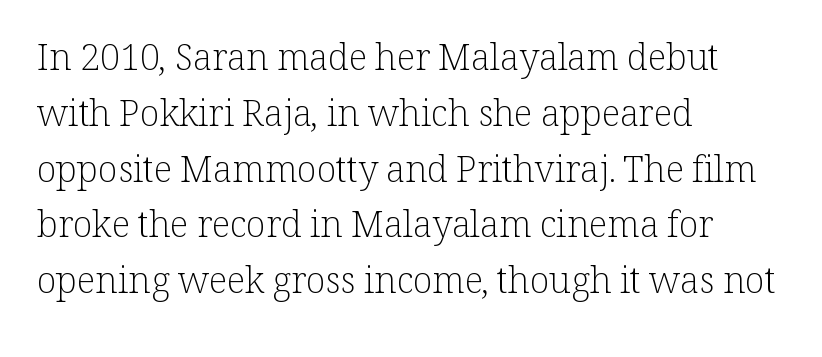
No letter is thick-stroked: the sample isn't bold. Does extra space separate the letters? No, they use regular spacing. The rendering shows small feet on the letterforms — a serif design. Underline: absent. In terms of leading, this rendering sits right in the middle. The letters advance in unequal steps, a hallmark of proportional type.
